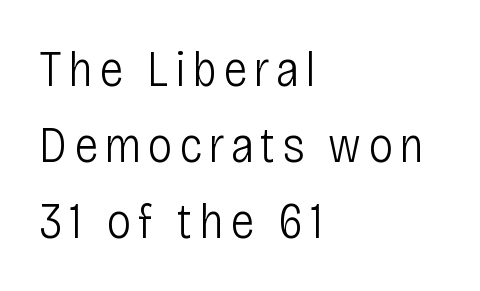
The image shows 50 px light, condensed sans-serif type, upright; set left-aligned, normal line spacing (1.52x), not underlined; low stroke contrast and a large x-height.
